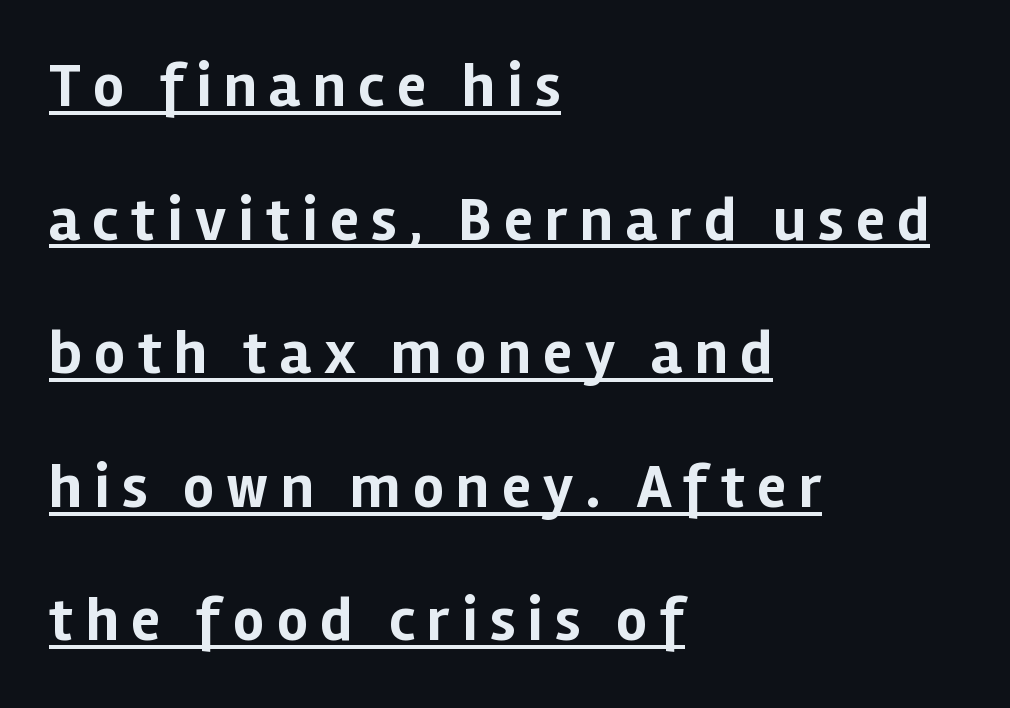
Q: Is the text bold? A: Yes.
Q: Is the text italic (slanted)? A: No, it is upright.
Q: Is the typeface a serif or a sans-serif typeface? A: Sans-serif.
Q: Is the text underlined? A: Yes.
Q: How is the paragraph aligned? A: Left-aligned.
Q: Is the spacing between letters normal or unusually wide? A: Unusually wide.
Q: Is the spacing between lines tight, normal or loose? A: Loose.
Q: Width (condensed, normal, or wide)? A: Normal.
Q: Stroke contrast? A: Low.
Q: x-height? A: Medium.
Q: Monospaced? A: No.
